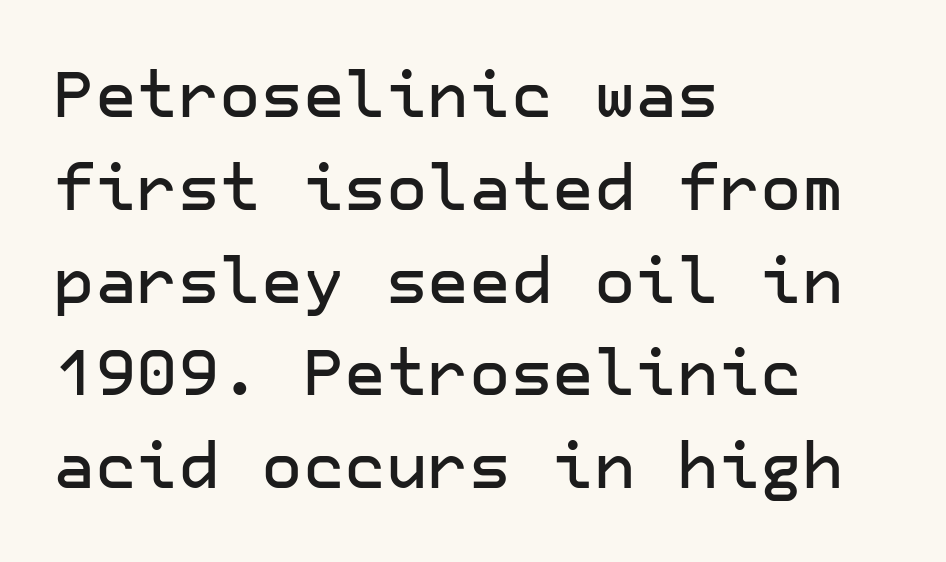
{"serif": "no", "italic": "no", "width": "normal", "stroke_contrast": "low", "x_height": "medium", "underline": "no", "align": "left", "line_spacing": "normal", "line_spacing_ratio": 1.45, "letter_spacing": "normal", "letter_spacing_em": 0.0, "glyph_px": 64}
